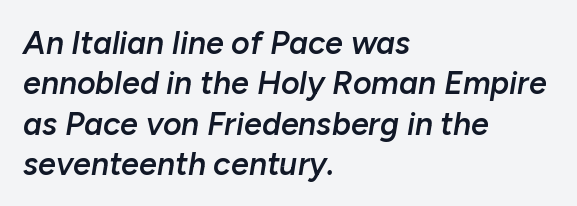
The image shows 32 px semibold type, italic (leaning right); set left-aligned, normal line spacing (1.26x), normal letter spacing, not underlined; low stroke contrast and a medium x-height.
